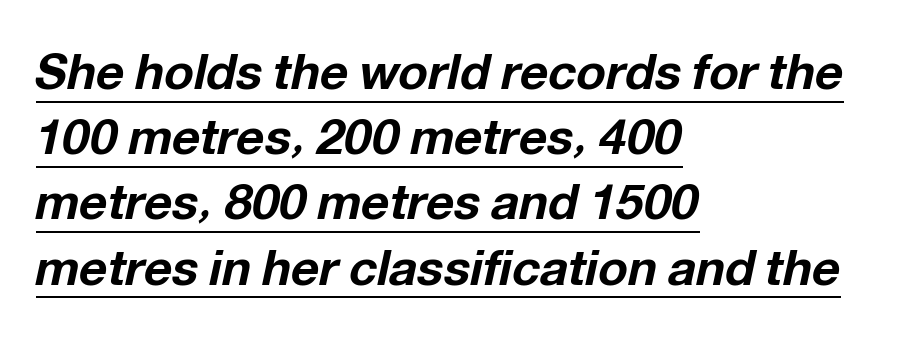
Spacing verdict: proportional, widths tailored to each character. One glance says typical: line gaps are just what's usual. The string is rendered with underlining switched on. Set as a true bold cut, around the 700 mark. Reading down the block, your eye returns to a fixed left position each line. The letterforms sit shoulder to shoulder at normal distance.
